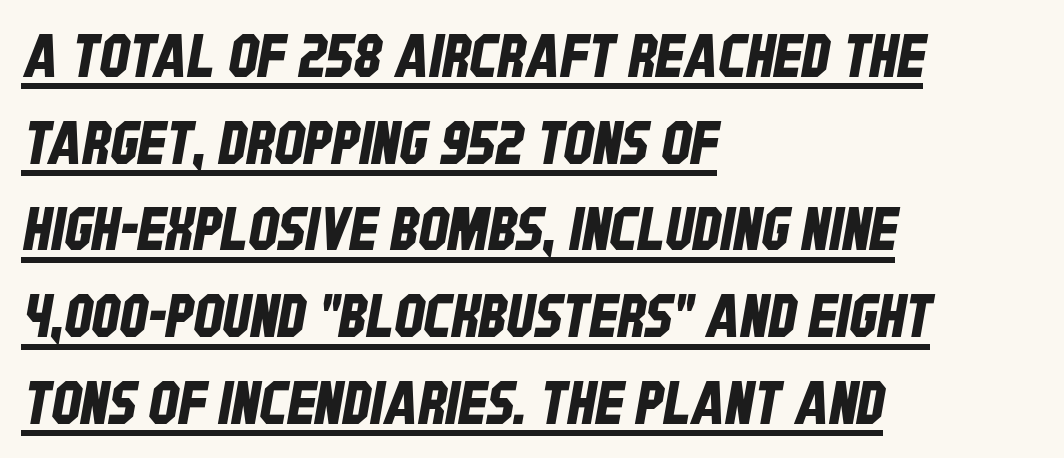
{"serif": "no", "width": "condensed", "stroke_contrast": "low", "x_height": "large", "monospaced": "no", "underline": "yes", "align": "left", "line_spacing": "normal", "line_spacing_ratio": 1.47, "letter_spacing": "normal", "letter_spacing_em": 0.0, "glyph_px": 59}
